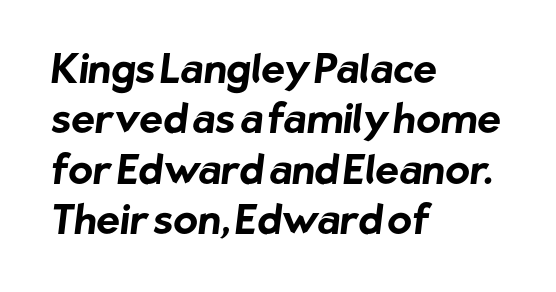
The image shows 40 px bold sans-serif type; set left-aligned, normal line spacing (1.26x), normal letter spacing, not underlined; low stroke contrast and a medium x-height.
